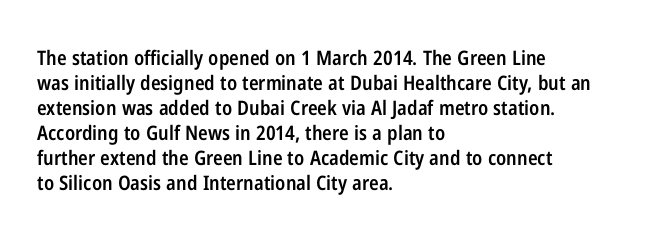
Where is the straight margin? On the left. Each glyph is drawn with semibold strokes, heavier than normal yet not fully bold. The passage shown is not underscored anywhere. Whoever set this chose a conventional vertical rhythm. Upright lettering throughout.
